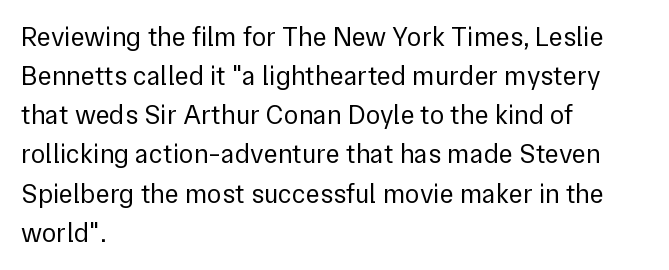
Default kerning and tracking; the words read as compact shapes. No heavy texture on the line: the type isn't bold. A roman cut, with each character standing at attention. Notice how the passage keeps a crisp vertical edge on the left only. Bare-footed words on every line.
